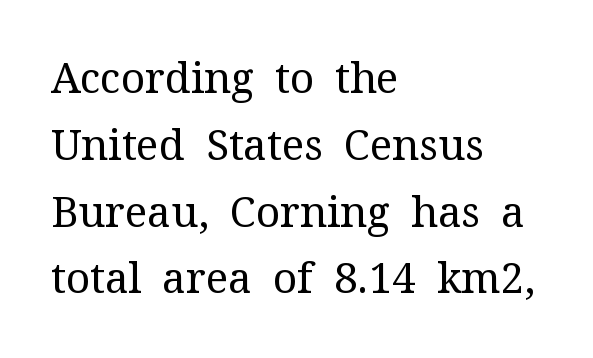
Q: Is the text bold? A: No.
Q: Is the text italic (slanted)? A: No, it is upright.
Q: Is the typeface a serif or a sans-serif typeface? A: Serif.
Q: Is the text underlined? A: No.
Q: How is the paragraph aligned? A: Left-aligned.
Q: Is the spacing between letters normal or unusually wide? A: Normal.
Q: Is the spacing between lines tight, normal or loose? A: Normal.
Q: Width (condensed, normal, or wide)? A: Normal.
Q: Stroke contrast? A: Medium.
Q: x-height? A: Medium.
Q: Monospaced? A: No.
